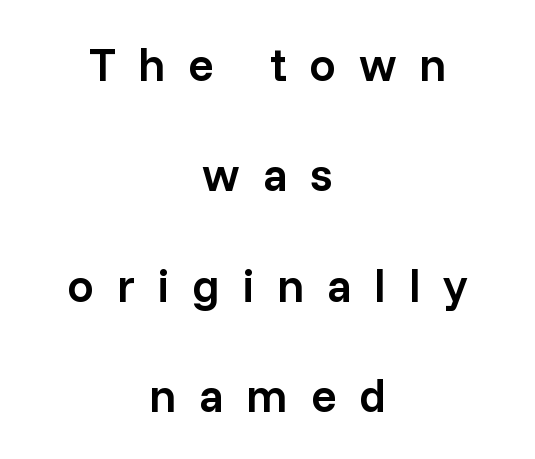
The image shows 47 px semibold sans-serif type, upright; set centered, loose line spacing (2.35x), unusually wide letter spacing (+0.48 em), not underlined; low stroke contrast and a medium x-height.
